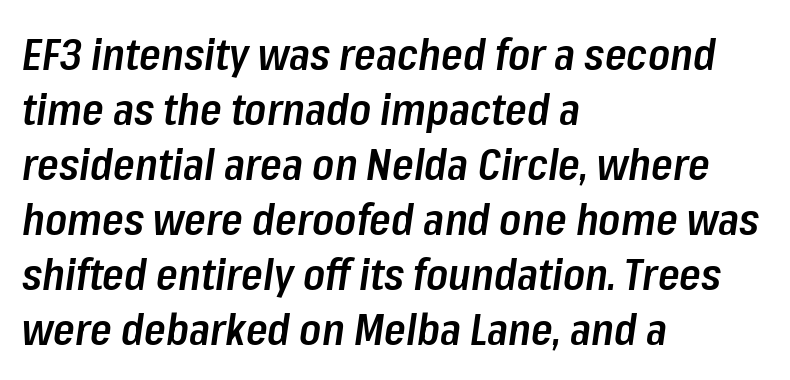
Q: Is the text bold? A: Semi-bold.
Q: Is the text italic (slanted)? A: Yes, it leans right by about 8 degrees.
Q: Is the text underlined? A: No.
Q: How is the paragraph aligned? A: Left-aligned.
Q: Is the spacing between letters normal or unusually wide? A: Normal.
Q: Is the spacing between lines tight, normal or loose? A: Normal.
Q: Width (condensed, normal, or wide)? A: Condensed.
Q: Stroke contrast? A: Low.
Q: x-height? A: Medium.
Q: Monospaced? A: No.
